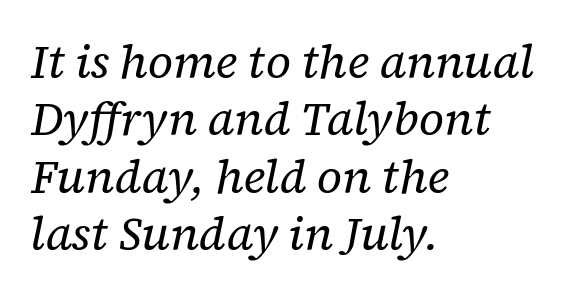
{"serif": "yes", "italic": "yes", "lean": "right", "slant_degrees": 12, "bold": "no", "weight": "regular", "width": "normal", "stroke_contrast": "low", "x_height": "medium", "monospaced": "no", "underline": "no", "align": "left", "line_spacing": "normal", "line_spacing_ratio": 1.25, "letter_spacing": "normal", "letter_spacing_em": 0.0, "glyph_px": 46}
